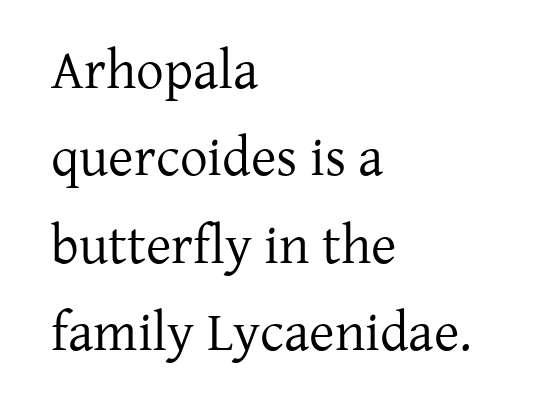
The image shows 55 px regular-weight serif type, upright; set left-aligned, normal line spacing (1.59x), normal letter spacing, not underlined; low stroke contrast and a medium x-height.
